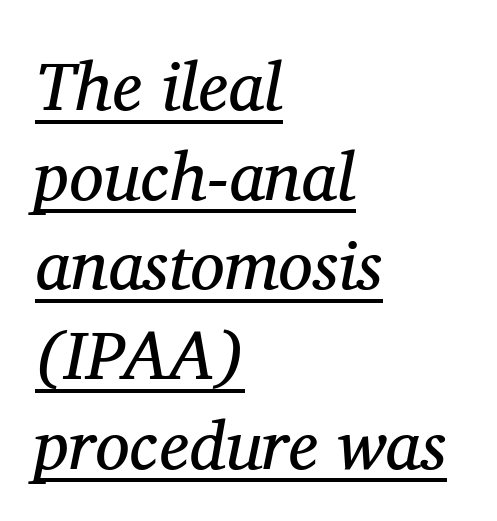
{"serif": "yes", "italic": "yes", "lean": "right", "slant_degrees": 11, "bold": "no", "weight": "regular", "width": "normal", "stroke_contrast": "medium", "x_height": "medium", "monospaced": "no", "underline": "yes", "align": "left", "line_spacing": "normal", "line_spacing_ratio": 1.3, "letter_spacing": "normal", "letter_spacing_em": 0.0, "glyph_px": 69}
